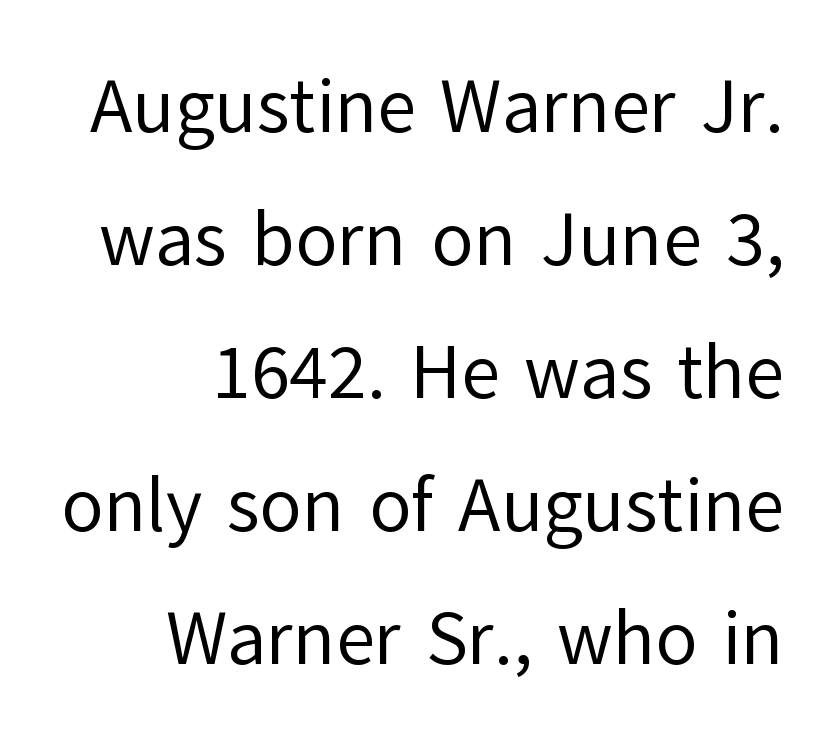
Counters stay open thanks to moderate or lighter strokes. When letters stand straight like this, we call the style roman or upright. Letters rest on an invisible, unmarked baseline. Reading down the block, your eye finds every line finishing at a fixed right position. Varying glyph widths throughout — classic text-font behaviour. Typographically, this falls in the sans-serif category.
